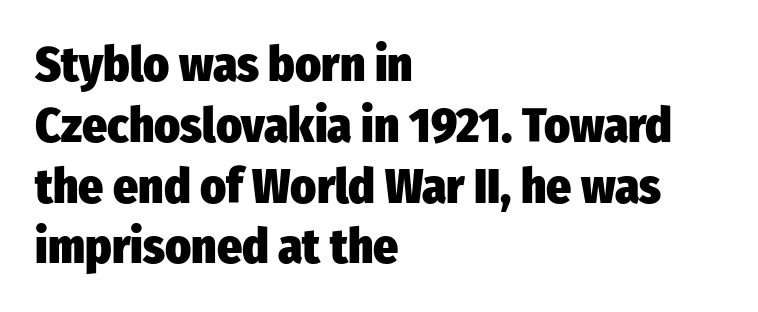
Posture: straight, roman, zero tilt. This sample has the flowing, uneven cadence of proportional lettering. The font family rendered here belongs to the sans-serif group. This is heavy type, rendered in bold. Line starts are locked; line ends wander.
